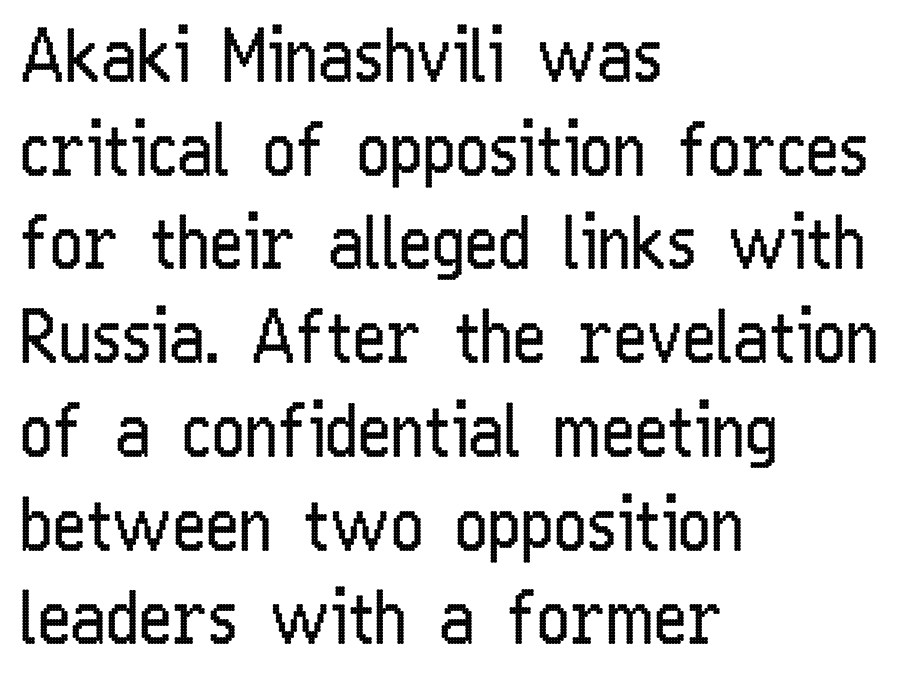
Caption: face not bold, strokes unweighted. Any mark beneath the type? The region is blank. This block has exactly the height ordinary leading produces. The font's upright variant was chosen for this text.
